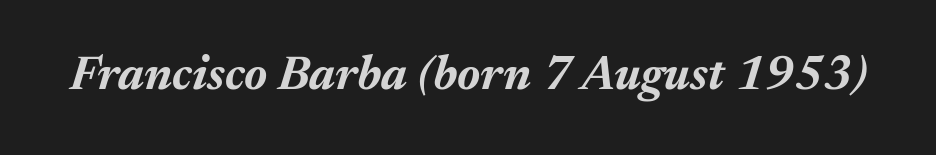
The image shows 48 px bold type, italic (leaning right); set normal letter spacing, not underlined; medium stroke contrast and a medium x-height.
